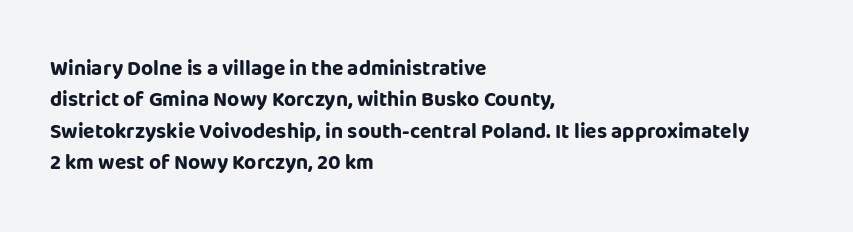
Q: Is the text bold? A: Yes.
Q: Is the text italic (slanted)? A: No, it is upright.
Q: Is the text underlined? A: No.
Q: How is the paragraph aligned? A: Left-aligned.
Q: Is the spacing between letters normal or unusually wide? A: Normal.
Q: Is the spacing between lines tight, normal or loose? A: Normal.
